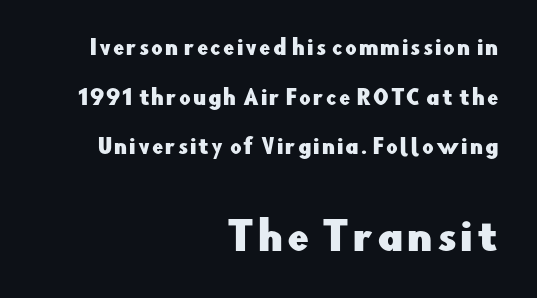
The image shows 39 px sans-serif type, upright; set right-aligned, loose line spacing (2.48x), not underlined; the second (bottom) block is 1.95x larger; low stroke contrast and a small x-height.
